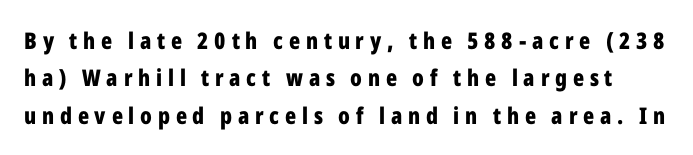
{"italic": "no", "bold": "yes", "underline": "no", "line_spacing": "normal", "line_spacing_ratio": 1.63, "letter_spacing": "wide", "letter_spacing_em": 0.25, "glyph_px": 23}
